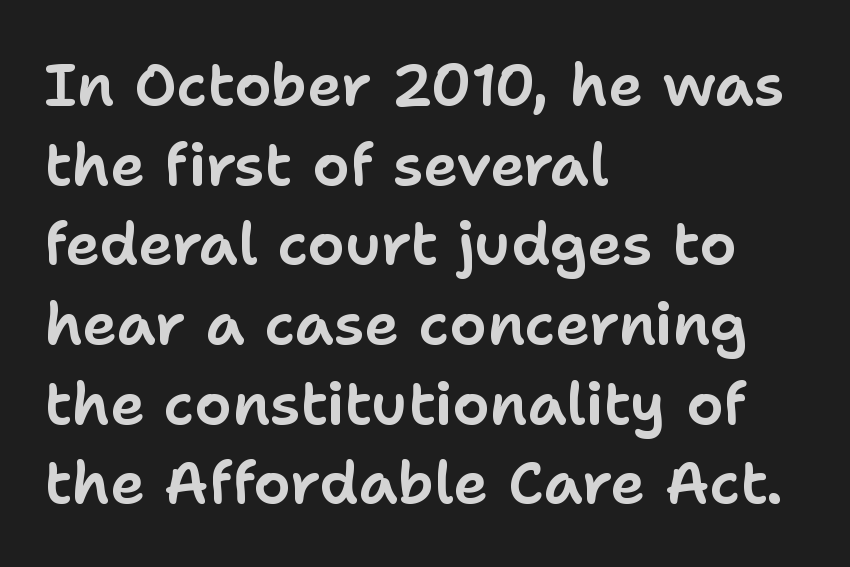
Q: Is the text italic (slanted)? A: No, it is upright.
Q: Is the typeface a serif or a sans-serif typeface? A: Sans-serif.
Q: Is the text underlined? A: No.
Q: How is the paragraph aligned? A: Left-aligned.
Q: Is the spacing between letters normal or unusually wide? A: Normal.
Q: Is the spacing between lines tight, normal or loose? A: Normal.
Q: Width (condensed, normal, or wide)? A: Normal.
Q: Stroke contrast? A: Low.
Q: x-height? A: Medium.
Q: Monospaced? A: No.
